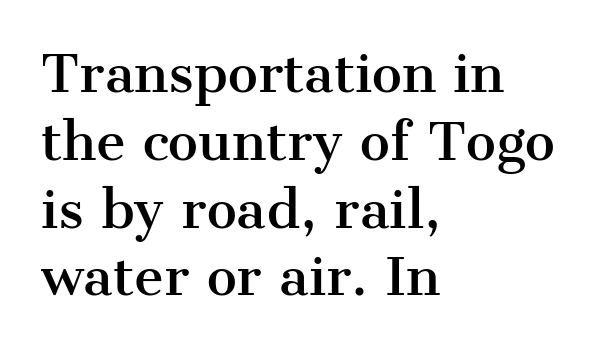
The image shows 51 px serif type, upright; set left-aligned, normal line spacing (1.33x), normal letter spacing, not underlined; medium stroke contrast and a medium x-height.
